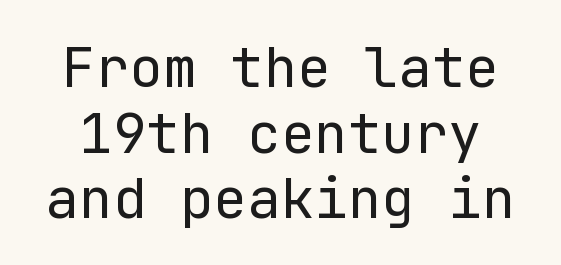
{"serif": "no", "italic": "no", "bold": "no", "weight": "regular", "width": "normal", "stroke_contrast": "low", "x_height": "medium", "underline": "no", "line_spacing_ratio": 1.17, "letter_spacing": "normal", "letter_spacing_em": 0.0, "glyph_px": 56}
